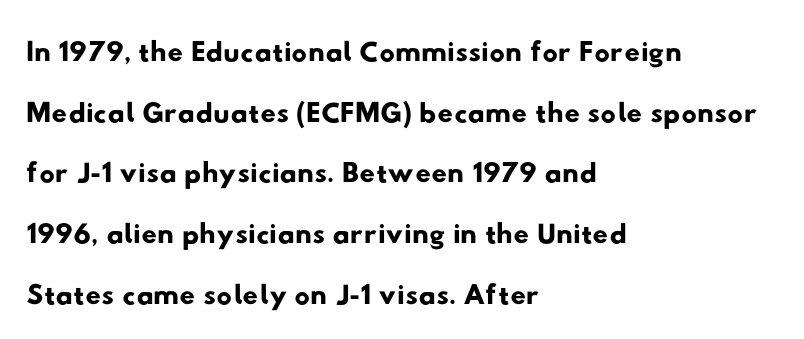
What stands out about the letter spacing? Nothing — it is the standard amount. Each letter keeps its own natural width here, so spacing adapts to shape. The typeface chosen for these lines omits serifs. The leading is moderate, giving the passage an even texture.
